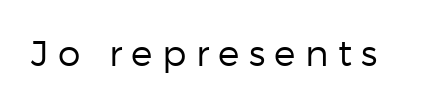
The image shows 36 px regular-weight sans-serif type, upright; set unusually wide letter spacing (+0.26 em), not underlined; low stroke contrast and a medium x-height.
